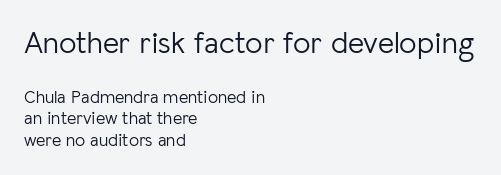
Glyph-to-glyph distance matches everyday printed text. Compare the two chunks: the upper has the greater cap height. This is the regular roman posture of the typeface. The characters are drawn with everyday or finer stroke widths. Is this a fixed-width face? No — the glyphs have proportional, varying widths. Notice how the passage keeps a crisp vertical edge on the left only.
